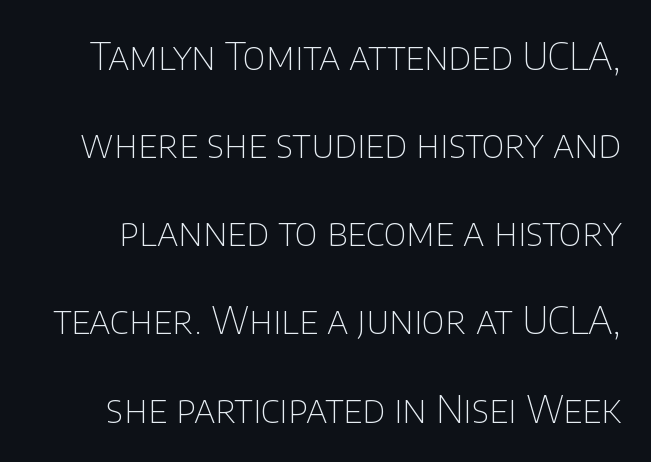
{"serif": "no", "italic": "no", "bold": "no", "weight": "thin", "width": "normal", "stroke_contrast": "low", "x_height": "large", "monospaced": "no", "underline": "no", "line_spacing": "loose", "line_spacing_ratio": 2.32, "letter_spacing": "normal", "letter_spacing_em": 0.0, "glyph_px": 38}
